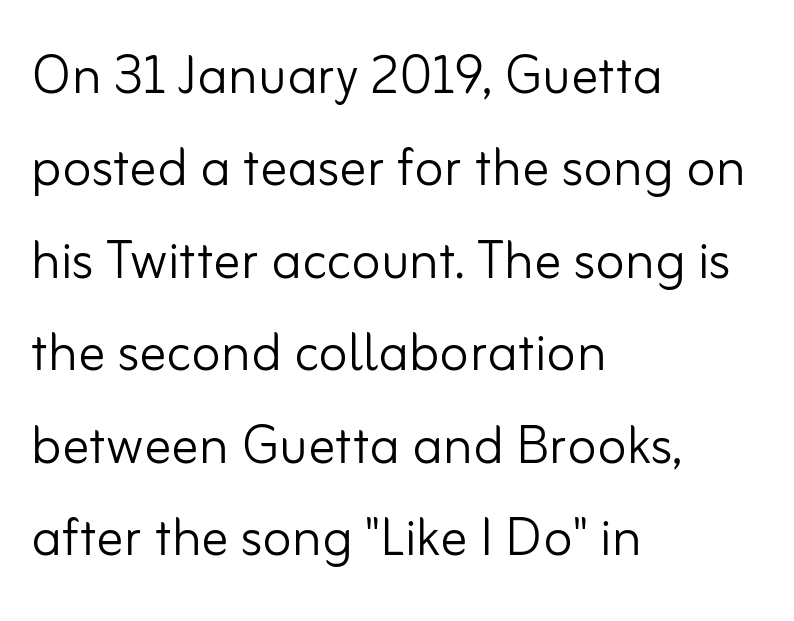
The image shows 68 px light sans-serif type, upright; set left-aligned, normal line spacing (1.36x), normal letter spacing, not underlined; low stroke contrast and a small x-height.
